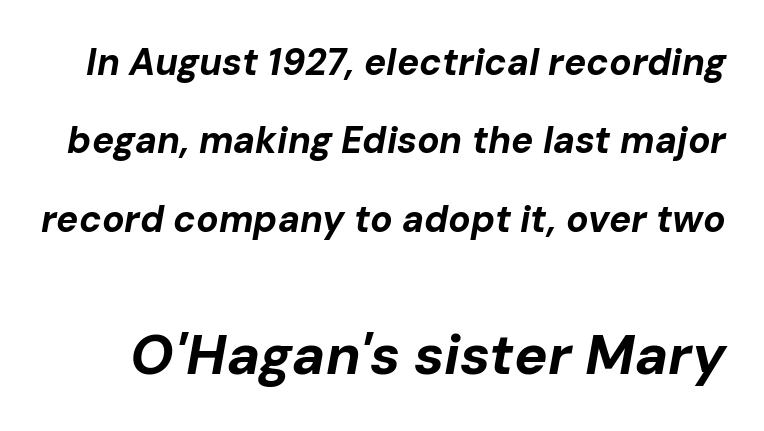
{"italic": "yes", "lean": "right", "slant_degrees": 10, "bold": "yes", "weight": "bold", "width": "normal", "stroke_contrast": "low", "x_height": "medium", "monospaced": "no", "underline": "no", "line_spacing": "loose", "line_spacing_ratio": 2.12, "letter_spacing": "normal", "letter_spacing_em": 0.0, "larger_block": "second", "size_ratio": 1.51, "glyph_px": 56}
